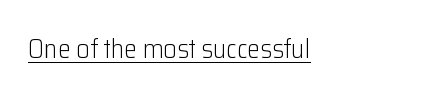
Short note: letters normally spaced. Is this a heavy cut? Hardly; it is regular or lighter. This sample uses an upright cut, with every glyph sitting square on the baseline. Is there an underline? Yes — a line sits under the letters.
